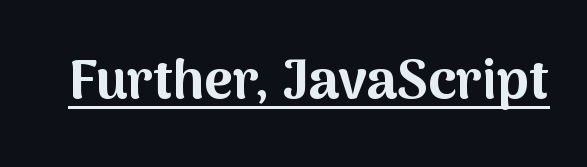
The typesetter has applied underlining to the passage shown. Short note: letters normally spaced. Every letter is thick-stroked: bold, no question. Classification — sans serif.
